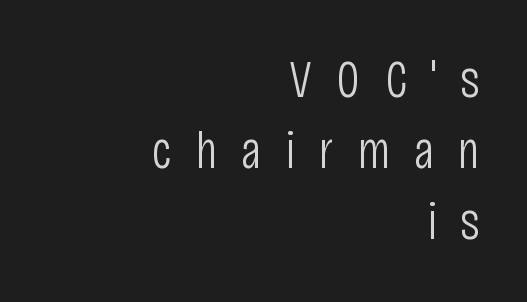
Q: Is the text bold? A: No.
Q: Is the text italic (slanted)? A: No, it is upright.
Q: Is the typeface a serif or a sans-serif typeface? A: Sans-serif.
Q: Is the text underlined? A: No.
Q: How is the paragraph aligned? A: Right-aligned.
Q: Is the spacing between letters normal or unusually wide? A: Unusually wide.
Q: Is the spacing between lines tight, normal or loose? A: Normal.
Q: Width (condensed, normal, or wide)? A: Condensed.
Q: Stroke contrast? A: Low.
Q: x-height? A: Large.
Q: Monospaced? A: No.
